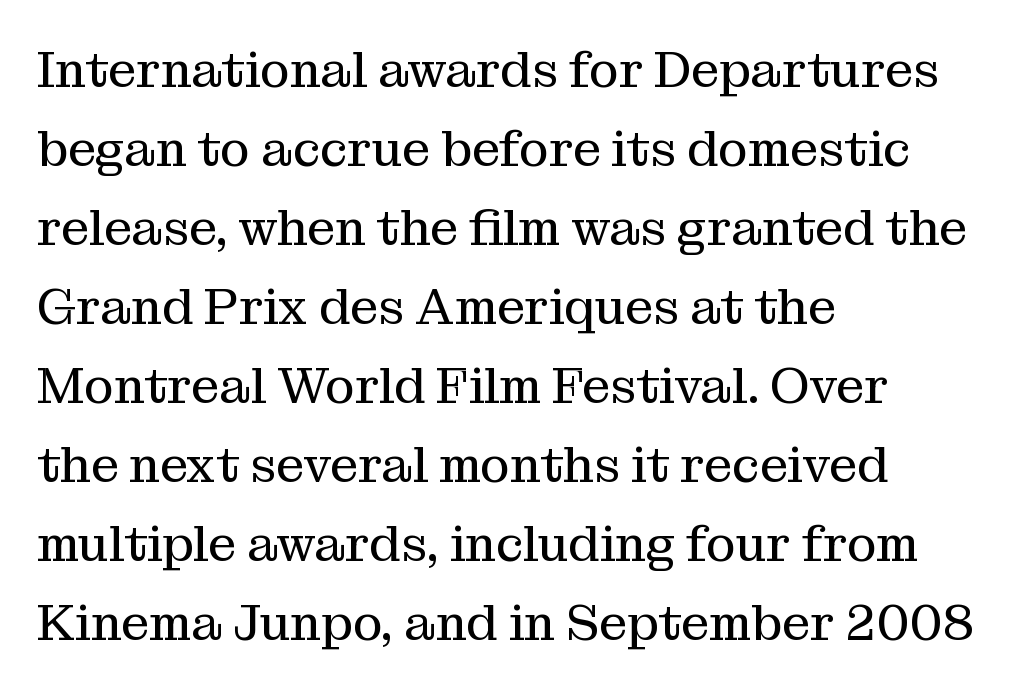
This is serif lettering, the kind often seen in printed books. Is there much room between lines? A standard amount, neither cramped nor airy. Between one letter and the next there's only the usual sliver of space. Words float on clear page, feet unadorned. Typeset ragged right — the left edge is the straight one.
